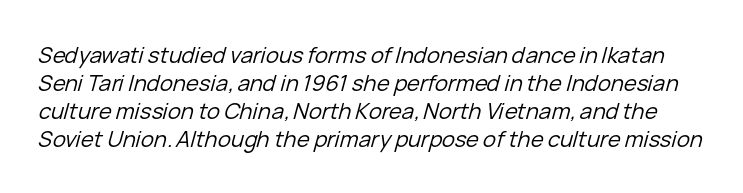
The weight tops out at a normal text grade. Does extra space separate the letters? No, they use regular spacing. A clean baseline with only descenders dipping below it. Interline gaps are of average width in this sample. In terms of posture, this sample is oblique.
